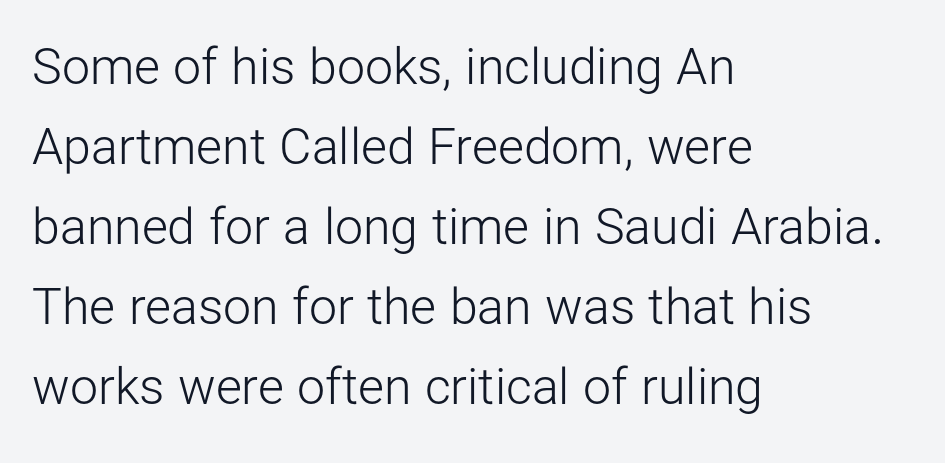
Q: Is the text bold? A: No.
Q: Is the text italic (slanted)? A: No, it is upright.
Q: Is the typeface a serif or a sans-serif typeface? A: Sans-serif.
Q: Is the text underlined? A: No.
Q: How is the paragraph aligned? A: Left-aligned.
Q: Is the spacing between letters normal or unusually wide? A: Normal.
Q: Is the spacing between lines tight, normal or loose? A: Normal.
Q: Width (condensed, normal, or wide)? A: Normal.
Q: Stroke contrast? A: Low.
Q: x-height? A: Medium.
Q: Monospaced? A: No.
